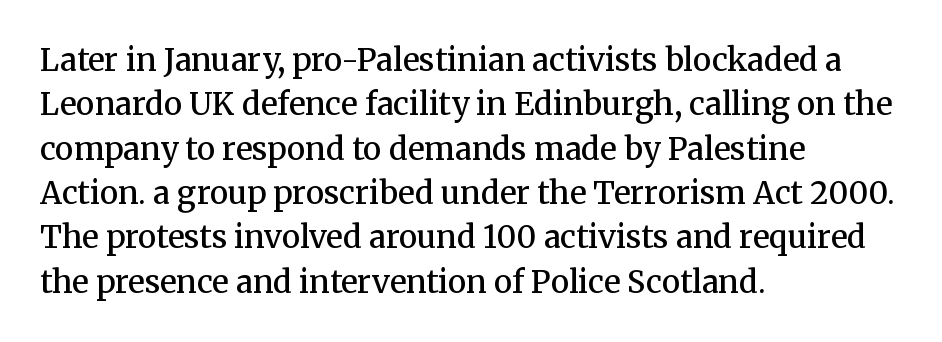
The image shows 31 px semibold serif type, upright; set left-aligned, normal line spacing (1.43x), normal letter spacing, not underlined; medium stroke contrast and a medium x-height.
